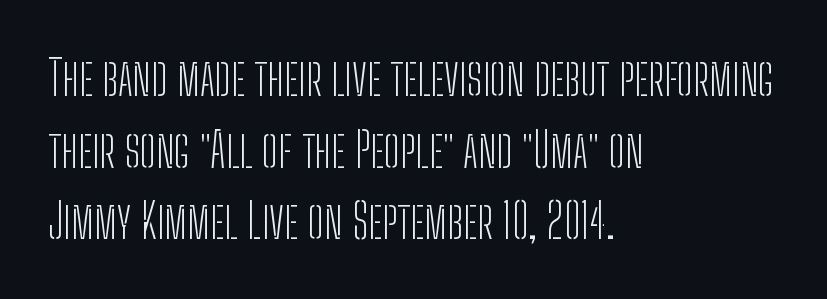
The image shows 48 px light, condensed sans-serif type, upright; set left-aligned, normal line spacing (1.49x), normal letter spacing, not underlined; low stroke contrast and a medium x-height.
